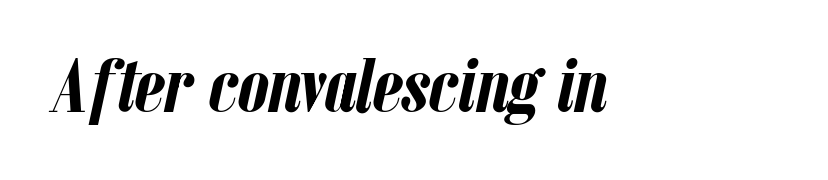
The image shows 78 px semibold, condensed type, italic (leaning right); set normal letter spacing, not underlined; low stroke contrast and a medium x-height.
